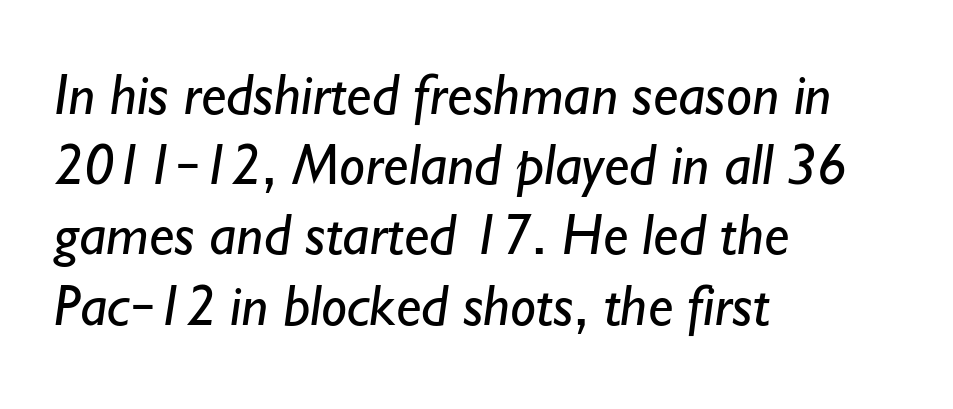
Q: Is the text bold? A: No.
Q: Is the typeface a serif or a sans-serif typeface? A: Sans-serif.
Q: Is the text underlined? A: No.
Q: How is the paragraph aligned? A: Left-aligned.
Q: Is the spacing between letters normal or unusually wide? A: Normal.
Q: Width (condensed, normal, or wide)? A: Normal.
Q: Stroke contrast? A: Low.
Q: x-height? A: Small.
Q: Monospaced? A: No.
